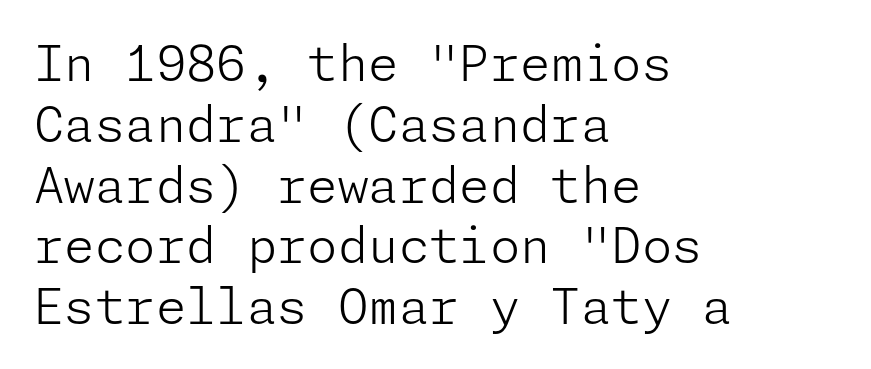
Q: Is the text bold? A: No.
Q: Is the text italic (slanted)? A: No, it is upright.
Q: Is the typeface a serif or a sans-serif typeface? A: Sans-serif.
Q: Is the text underlined? A: No.
Q: How is the paragraph aligned? A: Left-aligned.
Q: Is the spacing between letters normal or unusually wide? A: Normal.
Q: Width (condensed, normal, or wide)? A: Normal.
Q: Stroke contrast? A: Low.
Q: x-height? A: Medium.
